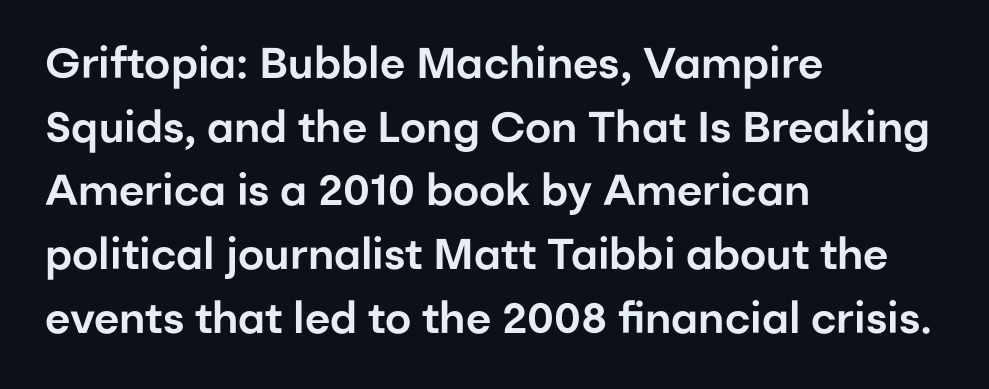
Q: Is the text italic (slanted)? A: No, it is upright.
Q: Is the typeface a serif or a sans-serif typeface? A: Sans-serif.
Q: Is the text underlined? A: No.
Q: How is the paragraph aligned? A: Left-aligned.
Q: Is the spacing between letters normal or unusually wide? A: Normal.
Q: Is the spacing between lines tight, normal or loose? A: Normal.
Q: Width (condensed, normal, or wide)? A: Normal.
Q: Stroke contrast? A: Low.
Q: x-height? A: Medium.
Q: Monospaced? A: No.
